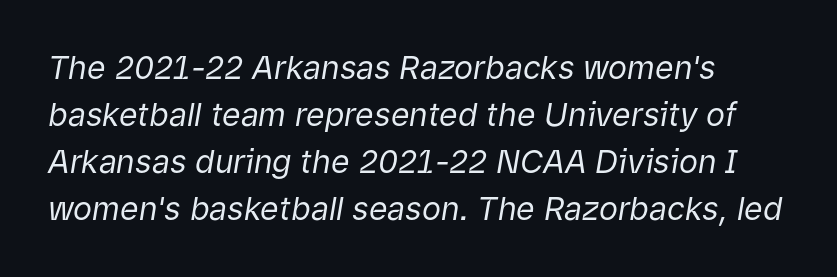
Q: Is the text bold? A: No.
Q: Is the text italic (slanted)? A: Yes, it leans right by about 9 degrees.
Q: Is the text underlined? A: No.
Q: Is the spacing between letters normal or unusually wide? A: Normal.
Q: Is the spacing between lines tight, normal or loose? A: Normal.
Q: Width (condensed, normal, or wide)? A: Normal.
Q: Stroke contrast? A: Low.
Q: x-height? A: Medium.
Q: Monospaced? A: No.
